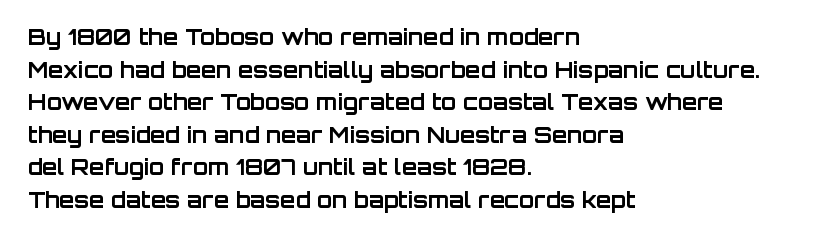
The image shows 22 px bold type, upright; set left-aligned, normal line spacing (1.48x), normal letter spacing, not underlined.
